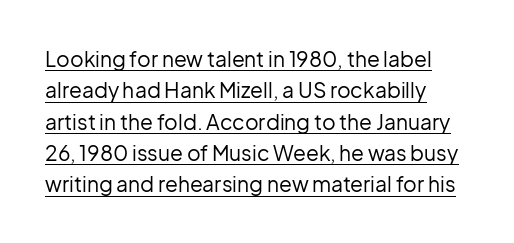
Q: Is the text bold? A: No.
Q: Is the text italic (slanted)? A: No, it is upright.
Q: Is the text underlined? A: Yes.
Q: How is the paragraph aligned? A: Left-aligned.
Q: Is the spacing between letters normal or unusually wide? A: Normal.
Q: Is the spacing between lines tight, normal or loose? A: Normal.
